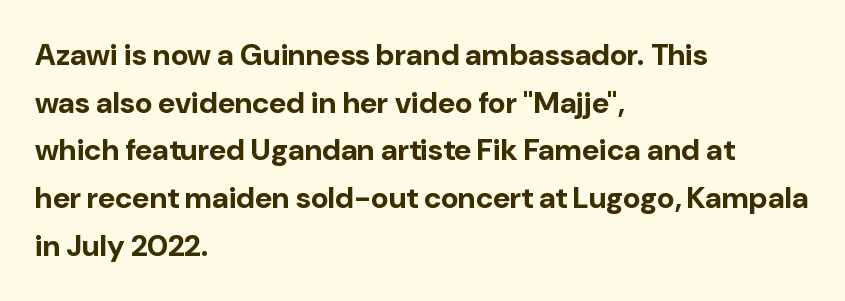
The image shows 30 px bold sans-serif type, upright; set left-aligned, normal line spacing (1.59x), normal letter spacing, not underlined; low stroke contrast and a medium x-height.
